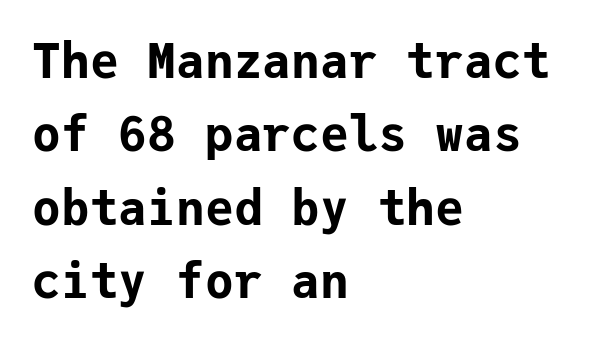
{"serif": "no", "italic": "no", "bold": "yes", "weight": "bold", "width": "normal", "stroke_contrast": "low", "x_height": "medium", "monospaced": "yes", "underline": "no", "align": "left", "line_spacing": "normal", "line_spacing_ratio": 1.53, "letter_spacing": "normal", "letter_spacing_em": 0.0, "glyph_px": 48}
